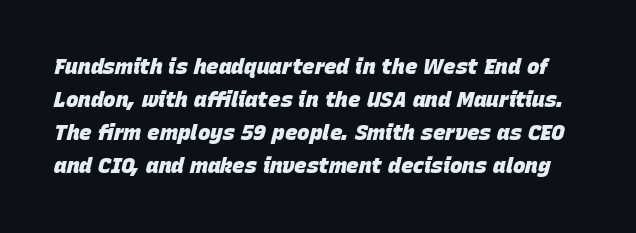
Beneath every word, the page is bare. The leading is moderate, giving the passage an even texture. Strokes here are thick enough to call this a true bold. Observe the ordinary spacing: letters are neighbours, not strangers. The lettering tilts uniformly, giving the passage an italic look.
